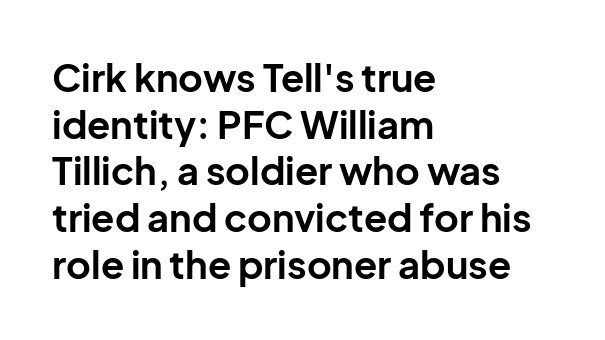
{"serif": "no", "italic": "no", "bold": "yes", "weight": "bold", "width": "normal", "stroke_contrast": "low", "x_height": "medium", "monospaced": "no", "underline": "no", "align": "left", "line_spacing_ratio": 1.23, "letter_spacing": "normal", "letter_spacing_em": 0.0, "glyph_px": 38}
